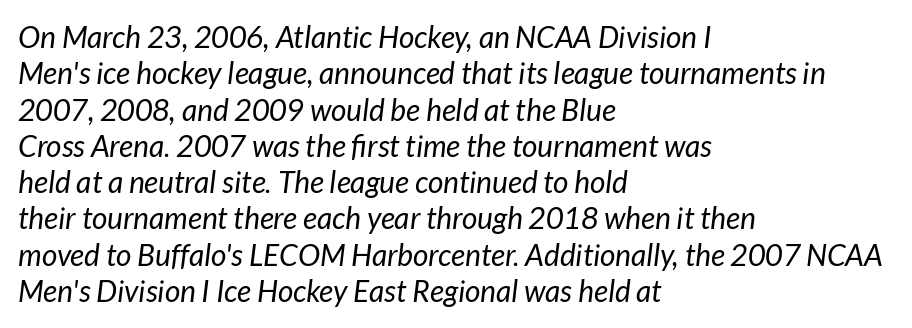
The image shows 30 px regular-weight type, italic (leaning right); set left-aligned, line spacing 1.21x, normal letter spacing, not underlined; low stroke contrast and a medium x-height.
